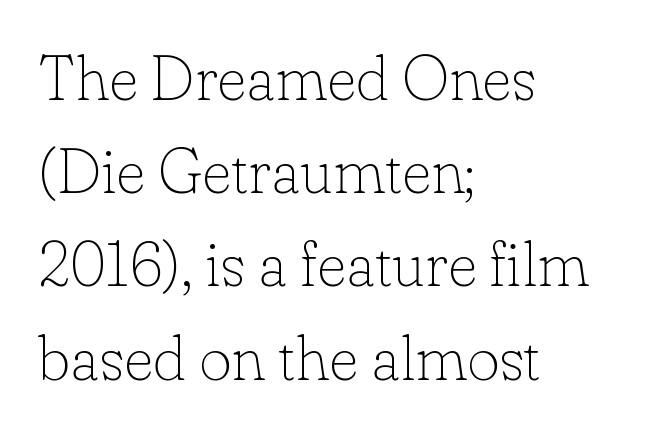
{"serif": "yes", "italic": "no", "bold": "no", "weight": "thin", "width": "normal", "stroke_contrast": "low", "x_height": "small", "monospaced": "no", "underline": "no", "align": "left", "line_spacing": "normal", "line_spacing_ratio": 1.48, "letter_spacing": "normal", "letter_spacing_em": 0.0, "glyph_px": 63}
